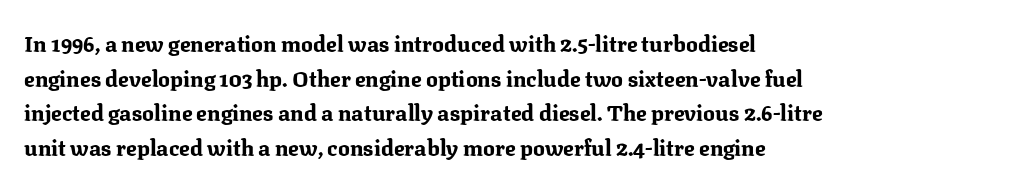
The image shows 22 px bold type, upright; set left-aligned, normal line spacing (1.57x), normal letter spacing, not underlined.
